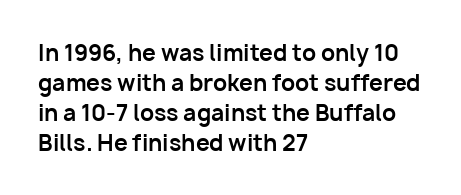
{"italic": "no", "bold": "yes", "underline": "no", "align": "left", "line_spacing": "normal", "line_spacing_ratio": 1.36, "letter_spacing": "normal", "letter_spacing_em": 0.0, "glyph_px": 22}
